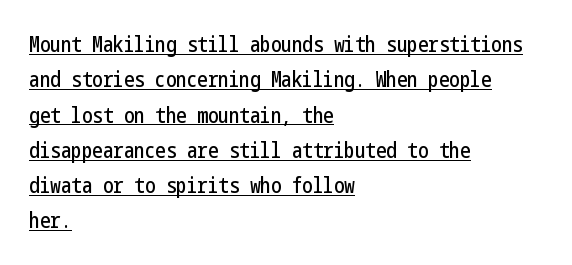
{"italic": "no", "underline": "yes", "align": "left", "line_spacing": "normal", "line_spacing_ratio": 1.68, "letter_spacing": "normal", "letter_spacing_em": 0.0, "glyph_px": 21}
